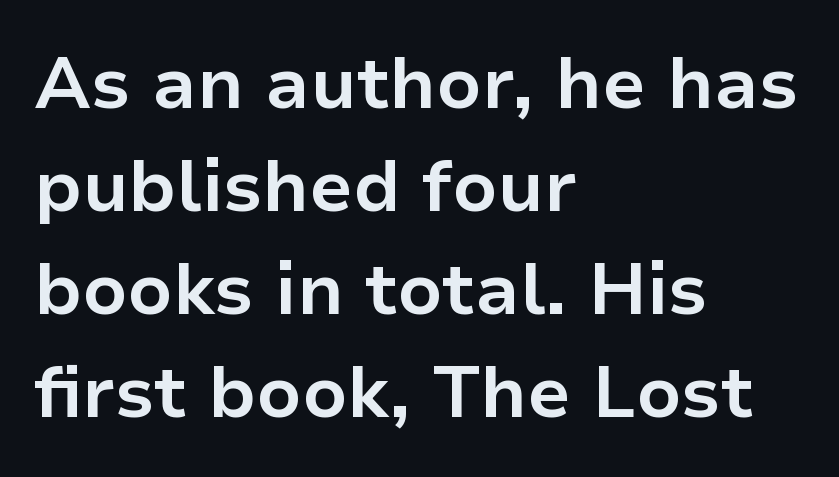
{"serif": "no", "italic": "no", "bold": "yes", "weight": "bold", "width": "normal", "stroke_contrast": "low", "x_height": "medium", "monospaced": "no", "underline": "no", "align": "left", "line_spacing": "normal", "line_spacing_ratio": 1.41, "letter_spacing": "normal", "letter_spacing_em": 0.0, "glyph_px": 73}
